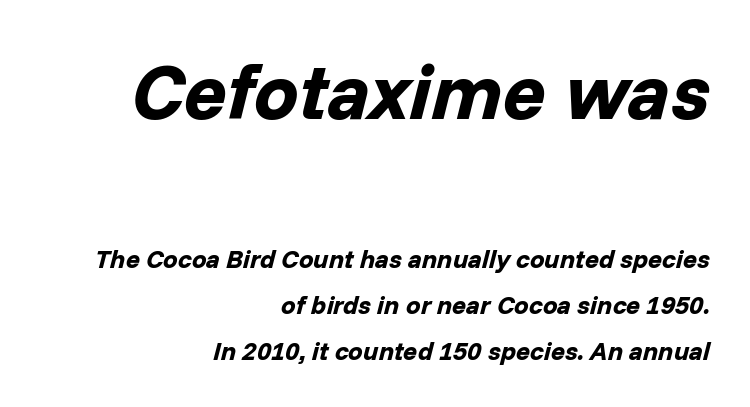
Q: Is the text bold? A: Yes.
Q: Is the text italic (slanted)? A: Yes, it leans right by about 14 degrees.
Q: Is the text underlined? A: No.
Q: How is the paragraph aligned? A: Right-aligned.
Q: Is the spacing between letters normal or unusually wide? A: Normal.
Q: Which block of text is set in a larger size, the first (top) or the second (bottom)? A: The first (top) one.
Q: Width (condensed, normal, or wide)? A: Normal.
Q: Stroke contrast? A: Low.
Q: x-height? A: Medium.
Q: Monospaced? A: No.
